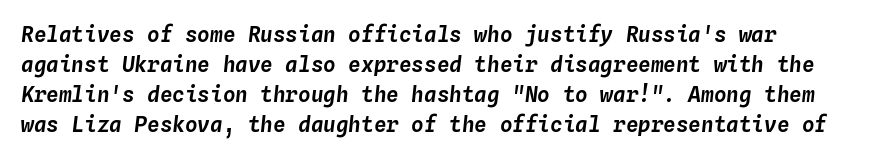
{"italic": "yes", "lean": "right", "slant_degrees": 4, "underline": "no", "line_spacing": "normal", "line_spacing_ratio": 1.43, "letter_spacing": "normal", "letter_spacing_em": 0.0, "glyph_px": 21}
